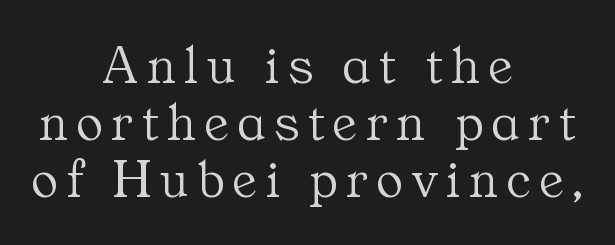
Q: Is the text bold? A: No.
Q: Is the text italic (slanted)? A: No, it is upright.
Q: Is the typeface a serif or a sans-serif typeface? A: Serif.
Q: Is the text underlined? A: No.
Q: How is the paragraph aligned? A: Centered.
Q: Is the spacing between lines tight, normal or loose? A: Tight.
Q: Width (condensed, normal, or wide)? A: Normal.
Q: Stroke contrast? A: Medium.
Q: x-height? A: Medium.
Q: Monospaced? A: No.
